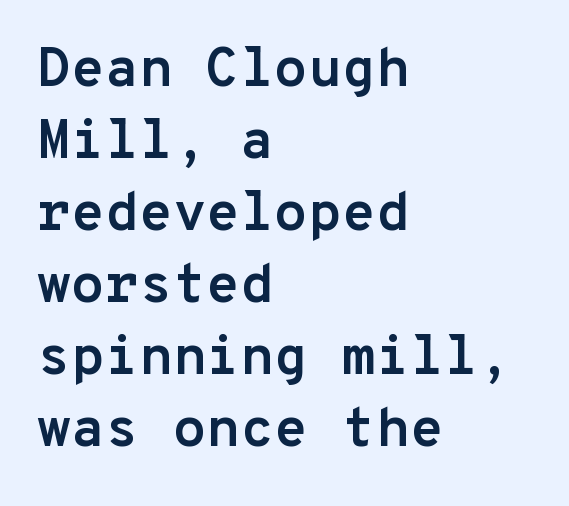
The image shows 55 px semibold sans-serif type, upright, monospaced; set left-aligned, normal line spacing (1.31x), normal letter spacing, not underlined; low stroke contrast and a medium x-height.
